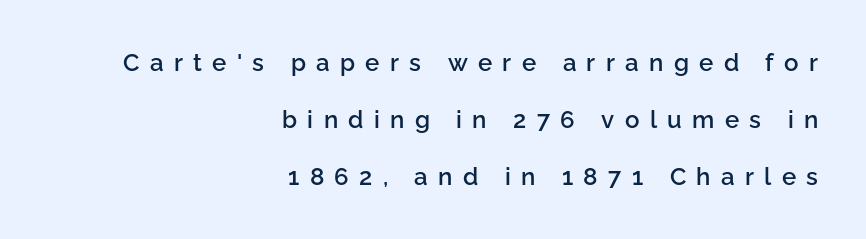
Q: Is the text bold? A: Semi-bold.
Q: Is the text italic (slanted)? A: No, it is upright.
Q: Is the text underlined? A: No.
Q: How is the paragraph aligned? A: Right-aligned.
Q: Is the spacing between letters normal or unusually wide? A: Unusually wide.
Q: Is the spacing between lines tight, normal or loose? A: Loose.
